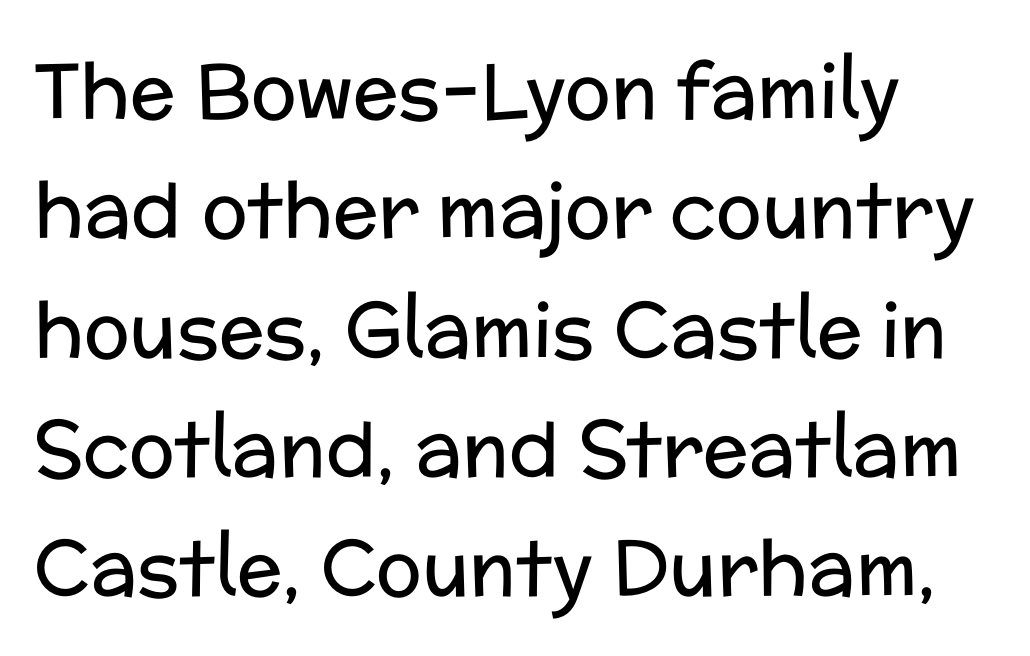
{"serif": "no", "italic": "no", "bold": "no", "weight": "regular", "width": "normal", "stroke_contrast": "low", "x_height": "medium", "monospaced": "no", "underline": "no", "line_spacing": "normal", "line_spacing_ratio": 1.57, "letter_spacing": "normal", "letter_spacing_em": 0.0, "glyph_px": 76}
